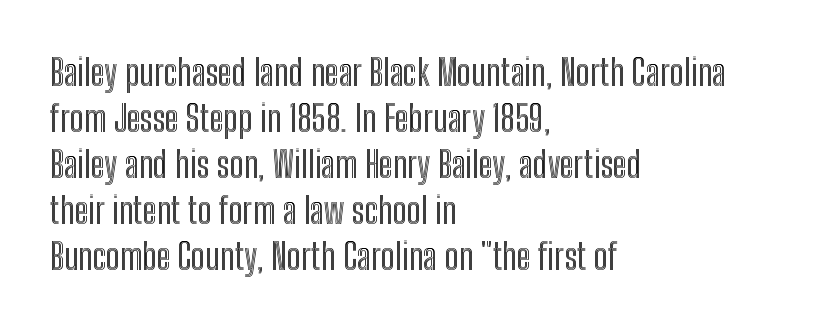
The image shows 36 px condensed type, upright; set left-aligned, normal line spacing (1.28x), normal letter spacing, not underlined; a medium x-height.
